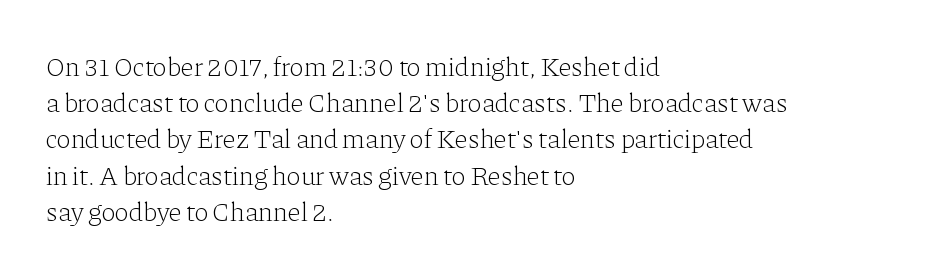
Q: Is the text bold? A: No.
Q: Is the text italic (slanted)? A: No, it is upright.
Q: Is the text underlined? A: No.
Q: How is the paragraph aligned? A: Left-aligned.
Q: Is the spacing between letters normal or unusually wide? A: Normal.
Q: Is the spacing between lines tight, normal or loose? A: Normal.
